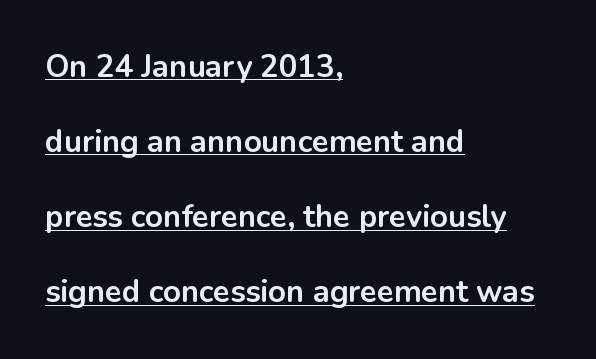
{"serif": "no", "italic": "no", "bold": "yes", "weight": "bold", "width": "normal", "stroke_contrast": "low", "x_height": "medium", "monospaced": "no", "underline": "yes", "align": "left", "line_spacing": "loose", "line_spacing_ratio": 2.42, "letter_spacing": "normal", "letter_spacing_em": 0.0, "glyph_px": 31}
